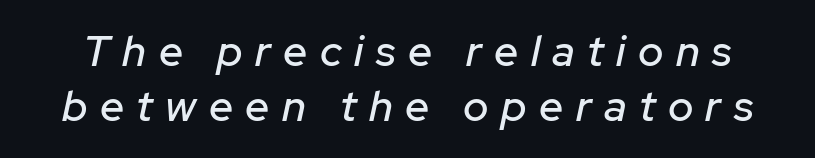
The area under the type is left untouched. A normal amount of white space separates one row of letters from the next. Compared with typical body copy, the letter spacing here is much looser. These lines were composed using italics. Character widths vary here, with narrow letters taking less room than wide ones.
